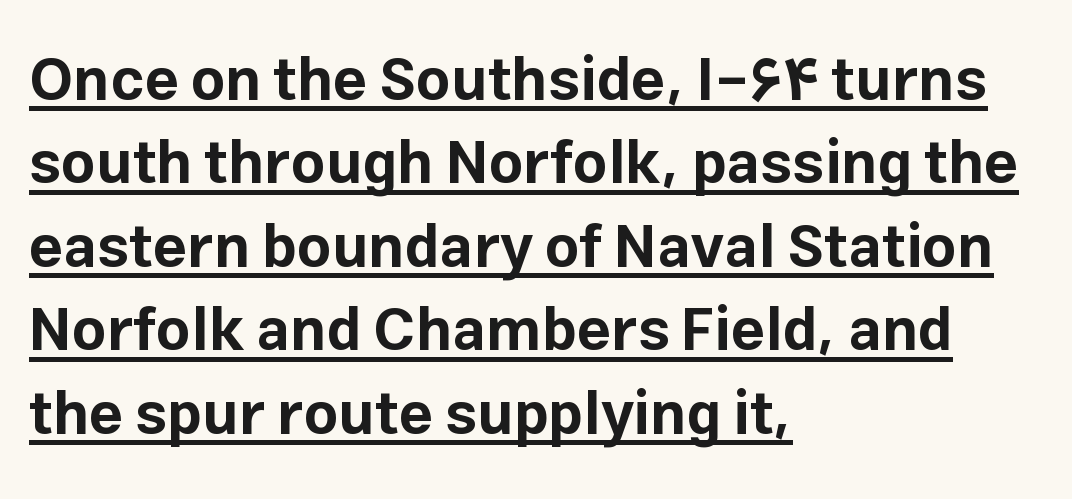
Q: Is the text bold? A: Yes.
Q: Is the text italic (slanted)? A: No, it is upright.
Q: Is the typeface a serif or a sans-serif typeface? A: Sans-serif.
Q: Is the text underlined? A: Yes.
Q: How is the paragraph aligned? A: Left-aligned.
Q: Is the spacing between letters normal or unusually wide? A: Normal.
Q: Is the spacing between lines tight, normal or loose? A: Normal.
Q: Width (condensed, normal, or wide)? A: Normal.
Q: Stroke contrast? A: Low.
Q: x-height? A: Medium.
Q: Monospaced? A: No.
